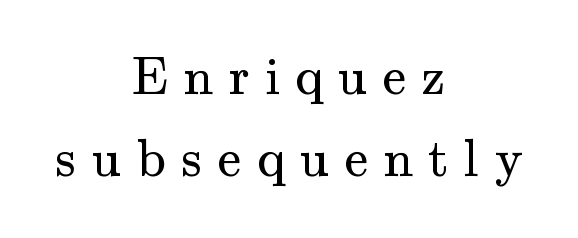
The image shows 53 px regular-weight serif type, upright; set centered, normal line spacing (1.55x), unusually wide letter spacing (+0.29 em), not underlined; medium stroke contrast and a small x-height.
